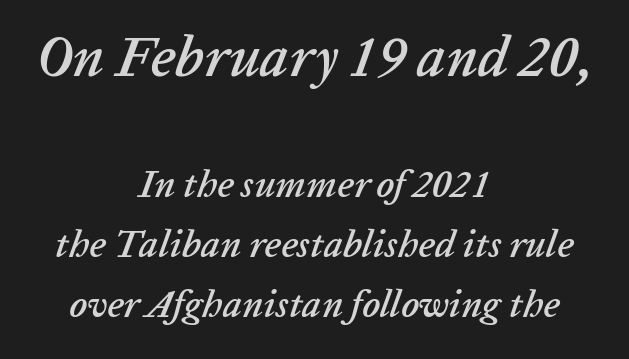
{"italic": "yes", "lean": "right", "slant_degrees": 20, "width": "normal", "stroke_contrast": "low", "x_height": "medium", "monospaced": "no", "underline": "no", "align": "center", "line_spacing": "normal", "line_spacing_ratio": 1.58, "letter_spacing": "normal", "letter_spacing_em": 0.0, "larger_block": "first", "size_ratio": 1.5, "glyph_px": 57}
